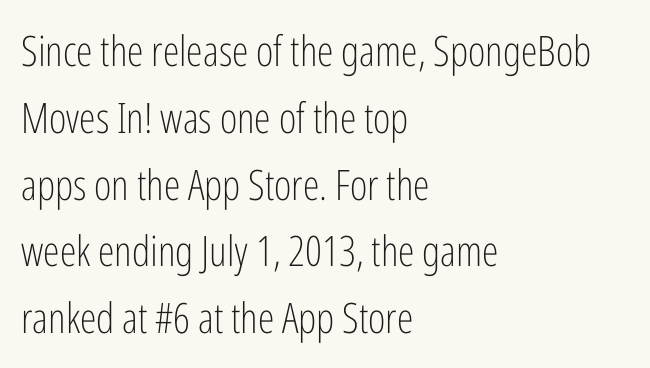
{"serif": "no", "italic": "no", "bold": "no", "weight": "light", "width": "condensed", "stroke_contrast": "low", "x_height": "medium", "monospaced": "no", "underline": "no", "align": "left", "line_spacing": "normal", "line_spacing_ratio": 1.59, "letter_spacing": "normal", "letter_spacing_em": 0.0, "glyph_px": 42}
